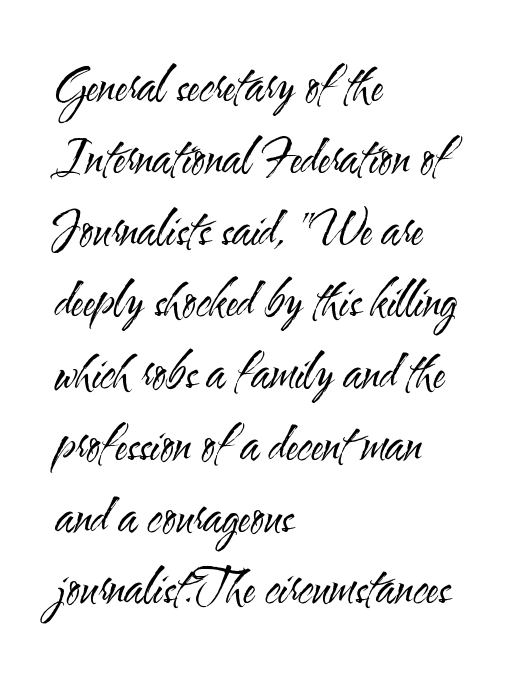
The image shows 46 px regular-weight, condensed sans-serif type; set left-aligned, normal line spacing (1.56x), normal letter spacing, not underlined; medium stroke contrast and a small x-height.
